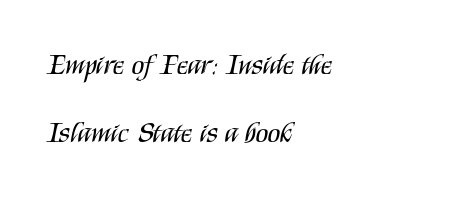
{"serif": "no", "bold": "no", "weight": "regular", "width": "condensed", "stroke_contrast": "medium", "x_height": "large", "monospaced": "no", "underline": "no", "align": "left", "line_spacing": "loose", "line_spacing_ratio": 2.33, "letter_spacing": "normal", "letter_spacing_em": 0.0, "glyph_px": 29}
